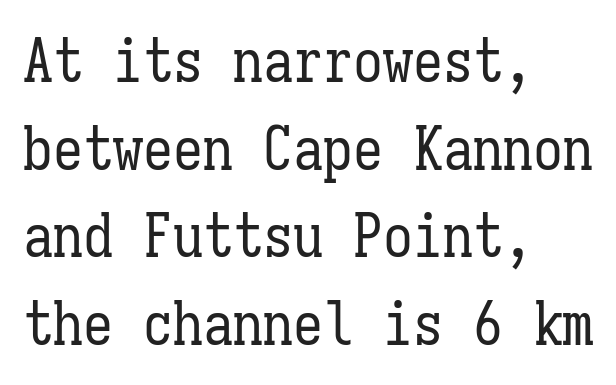
The image shows 60 px regular-weight, condensed type, upright, monospaced; set left-aligned, normal line spacing (1.46x), normal letter spacing, not underlined; low stroke contrast and a medium x-height.
